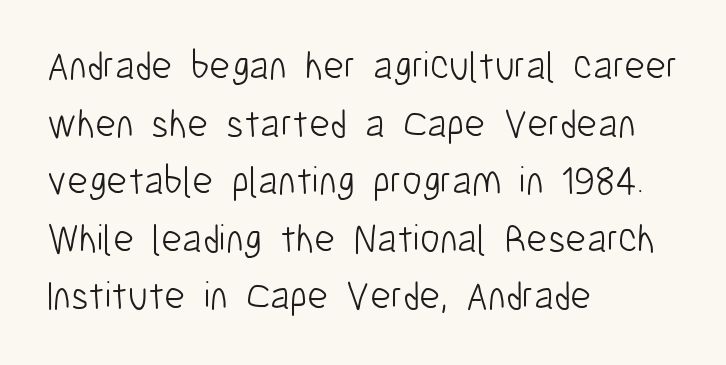
Q: Is the text bold? A: No.
Q: Is the text italic (slanted)? A: No, it is upright.
Q: Is the typeface a serif or a sans-serif typeface? A: Sans-serif.
Q: Is the text underlined? A: No.
Q: How is the paragraph aligned? A: Left-aligned.
Q: Is the spacing between letters normal or unusually wide? A: Normal.
Q: Is the spacing between lines tight, normal or loose? A: Normal.
Q: Width (condensed, normal, or wide)? A: Condensed.
Q: Stroke contrast? A: Low.
Q: x-height? A: Medium.
Q: Monospaced? A: No.
